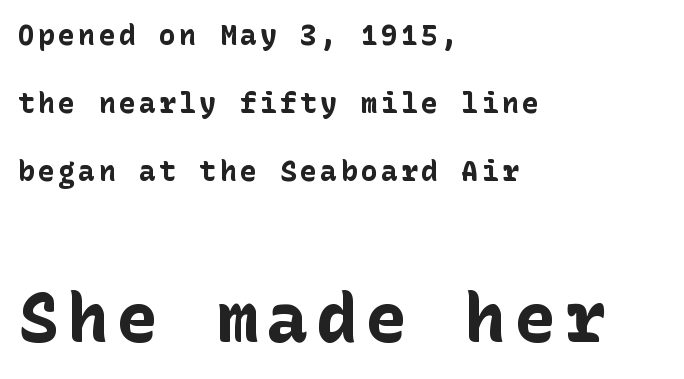
The image shows 69 px bold sans-serif type, upright; set left-aligned, loose line spacing (2.42x), not underlined; the second (bottom) block is 2.46x larger; low stroke contrast and a medium x-height.
